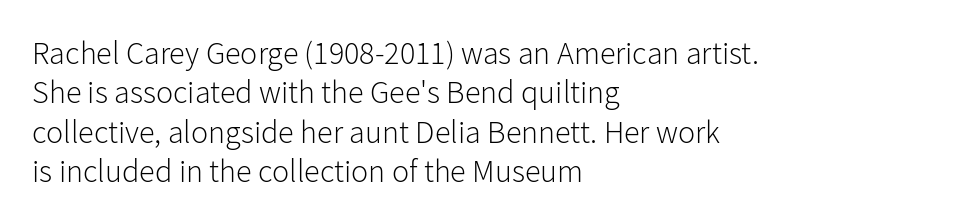
{"serif": "no", "italic": "no", "bold": "no", "weight": "light", "width": "normal", "stroke_contrast": "low", "x_height": "medium", "monospaced": "no", "underline": "no", "align": "left", "line_spacing_ratio": 1.23, "letter_spacing": "normal", "letter_spacing_em": 0.0, "glyph_px": 32}
